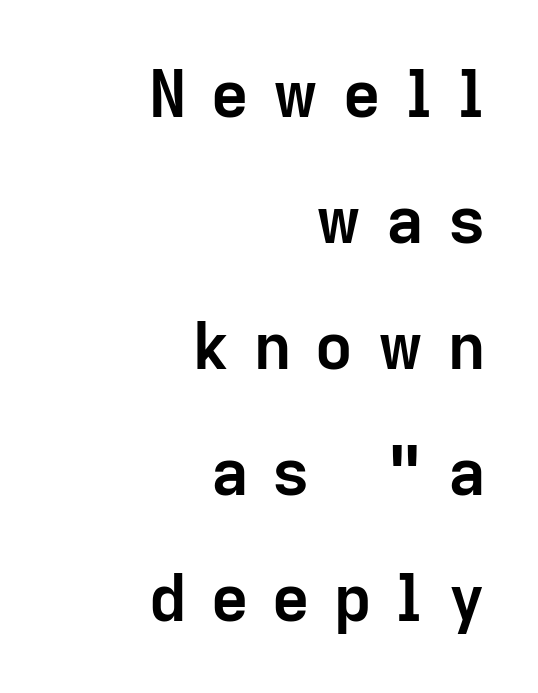
This sample has the flowing, uneven cadence of proportional lettering. Look at the bottom of the vertical strokes: they stop flat, with no serifs. Do the letters lean? They stand straight. Descenders hang freely into open space. Stroke thickness is high; the sample reads as a true bold.
